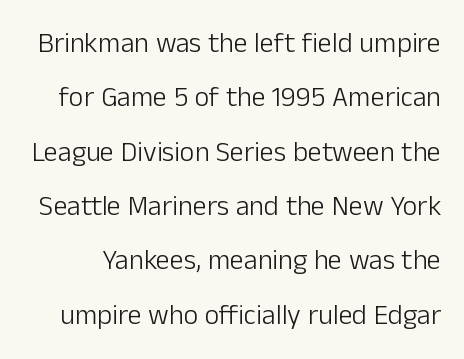
Q: Is the text bold? A: No.
Q: Is the text italic (slanted)? A: No, it is upright.
Q: Is the typeface a serif or a sans-serif typeface? A: Sans-serif.
Q: Is the text underlined? A: No.
Q: Is the spacing between letters normal or unusually wide? A: Normal.
Q: Is the spacing between lines tight, normal or loose? A: Loose.
Q: Width (condensed, normal, or wide)? A: Normal.
Q: Stroke contrast? A: Low.
Q: x-height? A: Medium.
Q: Monospaced? A: No.
